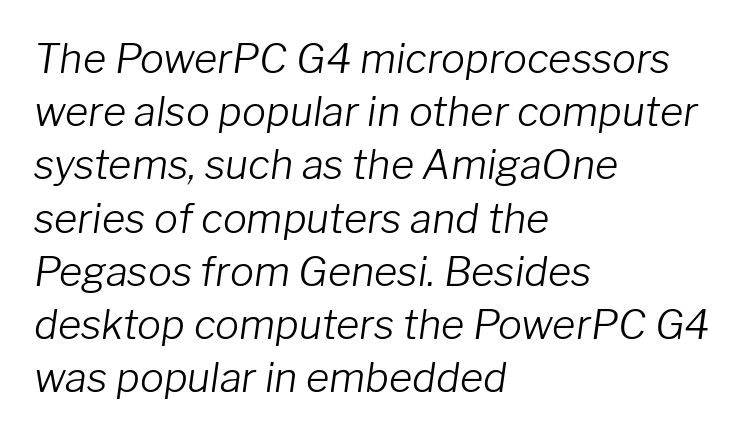
{"italic": "yes", "lean": "right", "slant_degrees": 8, "bold": "no", "weight": "light", "width": "normal", "stroke_contrast": "low", "x_height": "medium", "monospaced": "no", "underline": "no", "align": "left", "line_spacing": "normal", "line_spacing_ratio": 1.33, "letter_spacing": "normal", "letter_spacing_em": 0.0, "glyph_px": 40}
